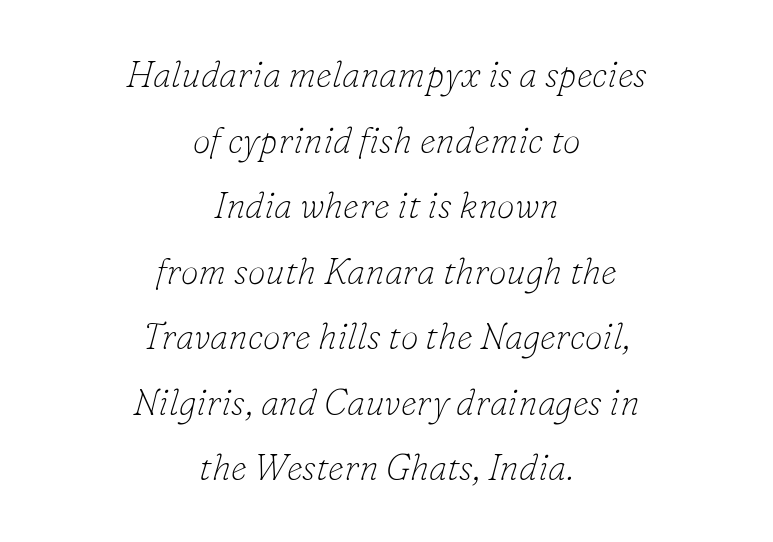
The whitespace from short lines is split evenly between both sides. This sample has the flowing, uneven cadence of proportional lettering. Slanted lettering throughout. Plain, unruled lines of type. Standard letterfit; no display-style spreading of the glyphs.
